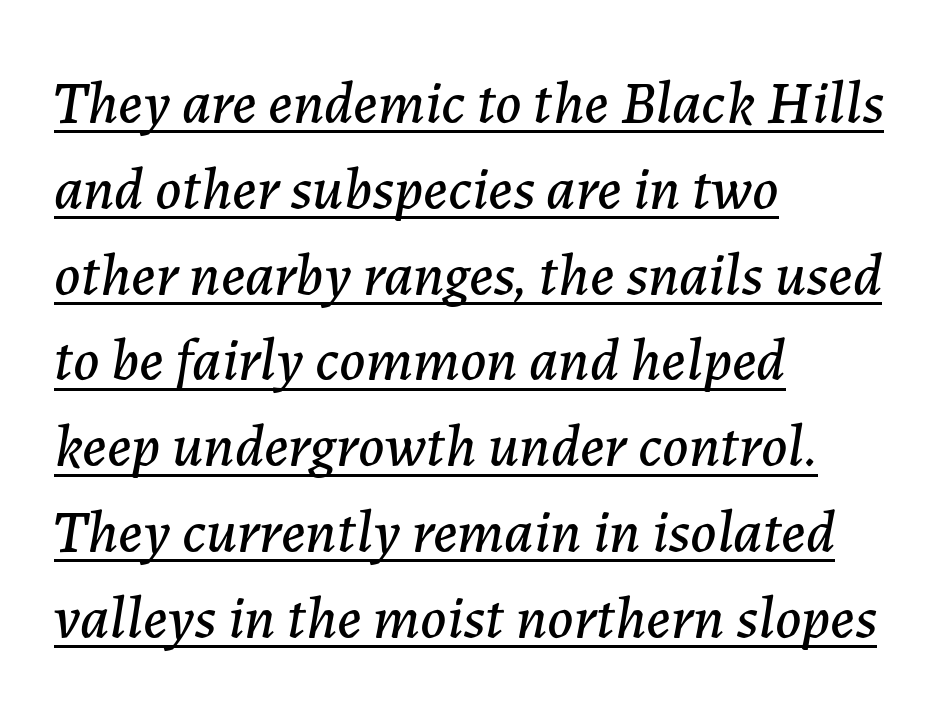
This sample has the flowing, uneven cadence of proportional lettering. This sample keeps an unexceptional amount of space between lines. Compared with a centered layout, this one pins lines to the left instead. This is underlined copy, the kind a proofreader might mark for attention.
